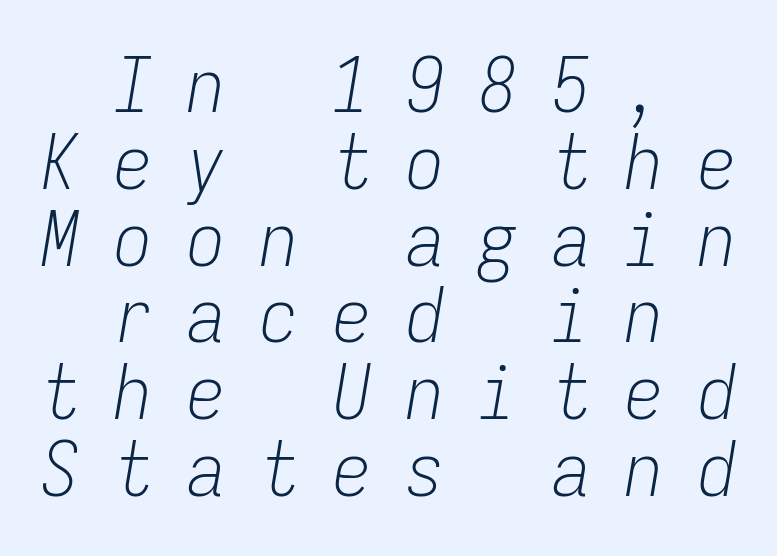
{"italic": "yes", "lean": "right", "slant_degrees": 9, "bold": "no", "weight": "light", "width": "condensed", "stroke_contrast": "low", "x_height": "medium", "monospaced": "yes", "underline": "no", "align": "center", "line_spacing": "tight", "line_spacing_ratio": 1.01, "letter_spacing": "wide", "letter_spacing_em": 0.46, "glyph_px": 76}
